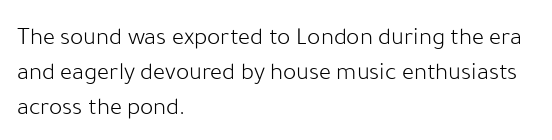
{"italic": "no", "bold": "no", "underline": "no", "align": "left", "line_spacing": "normal", "line_spacing_ratio": 1.41, "letter_spacing": "normal", "letter_spacing_em": 0.0, "glyph_px": 25}
